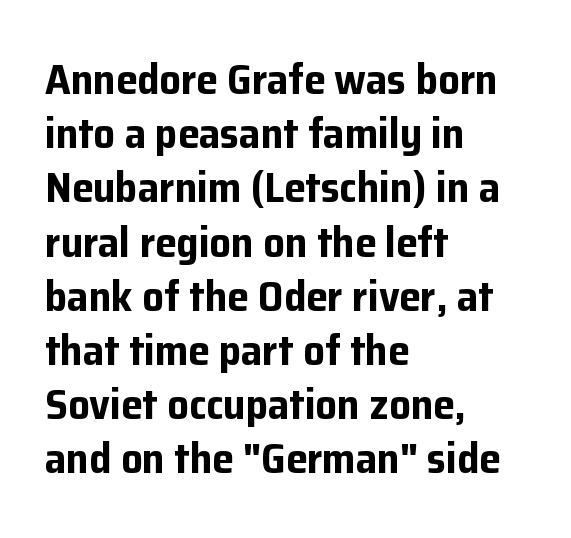
Q: Is the text bold? A: Yes.
Q: Is the text italic (slanted)? A: No, it is upright.
Q: Is the typeface a serif or a sans-serif typeface? A: Sans-serif.
Q: Is the text underlined? A: No.
Q: How is the paragraph aligned? A: Left-aligned.
Q: Is the spacing between letters normal or unusually wide? A: Normal.
Q: Is the spacing between lines tight, normal or loose? A: Normal.
Q: Width (condensed, normal, or wide)? A: Normal.
Q: Stroke contrast? A: Low.
Q: x-height? A: Medium.
Q: Monospaced? A: No.
